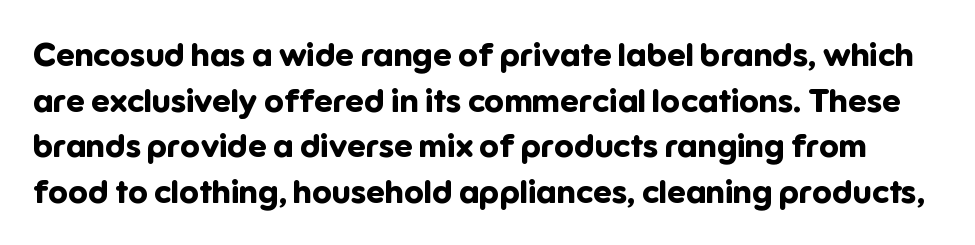
Q: Is the text bold? A: Yes.
Q: Is the text italic (slanted)? A: No, it is upright.
Q: Is the typeface a serif or a sans-serif typeface? A: Sans-serif.
Q: Is the text underlined? A: No.
Q: Is the spacing between letters normal or unusually wide? A: Normal.
Q: Is the spacing between lines tight, normal or loose? A: Normal.
Q: Width (condensed, normal, or wide)? A: Normal.
Q: Stroke contrast? A: Low.
Q: x-height? A: Medium.
Q: Monospaced? A: No.
